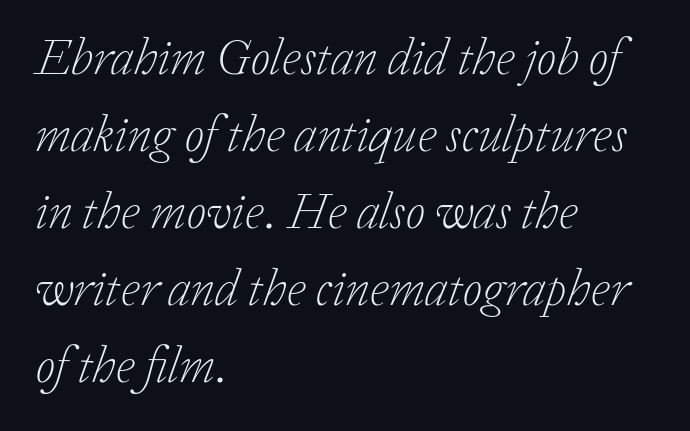
Leading matches the norm, producing a regular column. A typesetter would call this proportional, since set widths differ per character. This rendering features lettering with no underline. The face looks like a standard text weight, possibly lighter. This is oblique type, the kind used for emphasis or titles.
